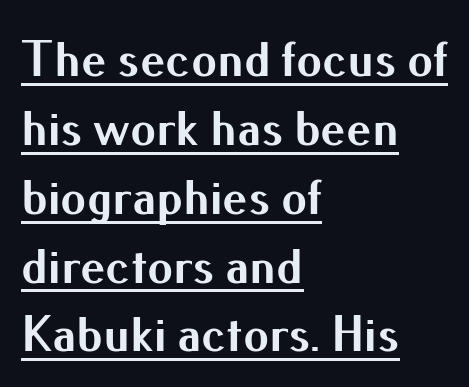
{"serif": "no", "italic": "no", "bold": "yes", "weight": "bold", "width": "normal", "stroke_contrast": "medium", "x_height": "small", "monospaced": "no", "underline": "yes", "align": "left", "line_spacing": "normal", "line_spacing_ratio": 1.35, "letter_spacing": "normal", "letter_spacing_em": 0.0, "glyph_px": 51}
